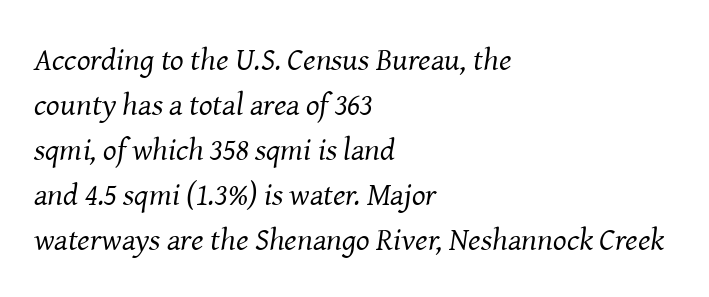
The image shows 32 px regular-weight serif type, italic (leaning right); set left-aligned, normal line spacing (1.41x), normal letter spacing, not underlined; medium stroke contrast and a medium x-height.
